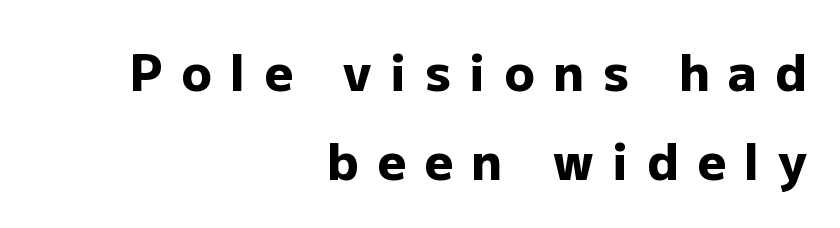
Q: Is the text bold? A: Yes.
Q: Is the text italic (slanted)? A: No, it is upright.
Q: Is the typeface a serif or a sans-serif typeface? A: Sans-serif.
Q: Is the text underlined? A: No.
Q: How is the paragraph aligned? A: Right-aligned.
Q: Is the spacing between letters normal or unusually wide? A: Unusually wide.
Q: Width (condensed, normal, or wide)? A: Normal.
Q: Stroke contrast? A: Low.
Q: x-height? A: Medium.
Q: Monospaced? A: No.
